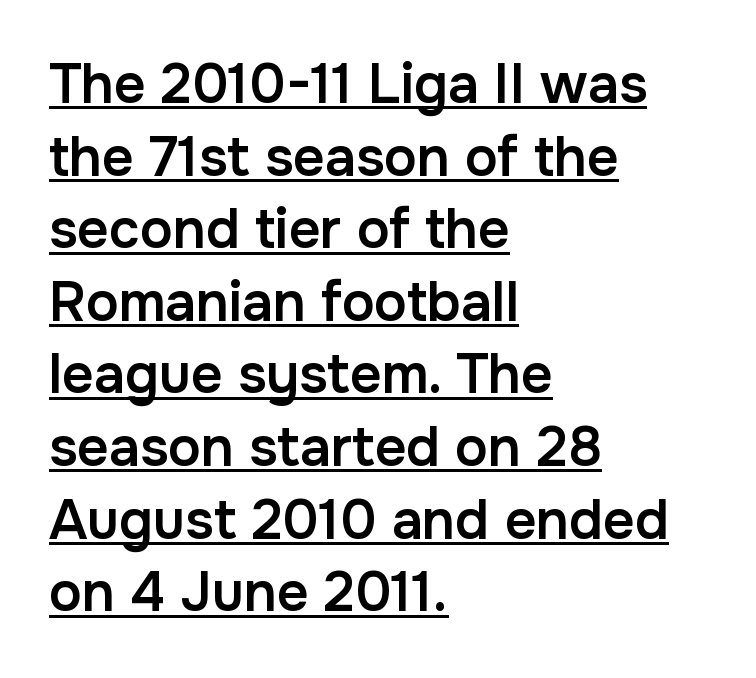
The image shows 55 px semibold sans-serif type, upright; set left-aligned, normal line spacing (1.32x), normal letter spacing, underlined; low stroke contrast and a medium x-height.
